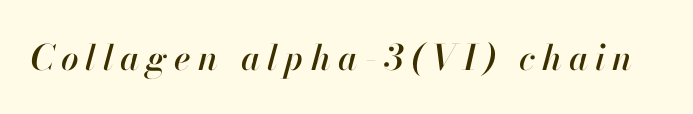
{"italic": "yes", "lean": "right", "slant_degrees": 13, "width": "normal", "stroke_contrast": "high", "x_height": "small", "monospaced": "no", "underline": "no", "letter_spacing": "wide", "letter_spacing_em": 0.2, "glyph_px": 35}
